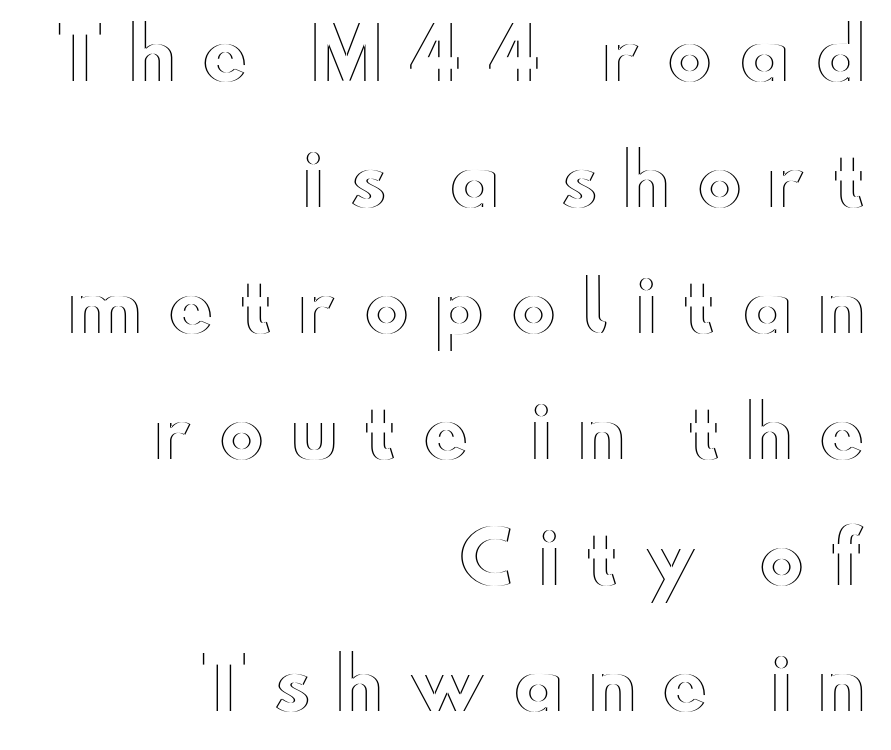
{"italic": "no", "width": "wide", "x_height": "small", "monospaced": "no", "underline": "no", "align": "right", "line_spacing_ratio": 1.8, "letter_spacing": "wide", "letter_spacing_em": 0.35, "glyph_px": 70}
